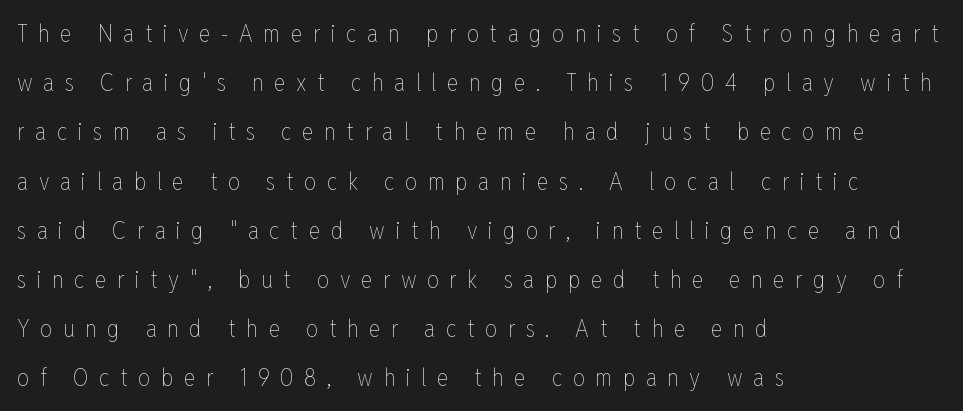
{"italic": "no", "bold": "no", "underline": "no", "align": "left", "line_spacing": "loose", "line_spacing_ratio": 2.05, "letter_spacing": "wide", "letter_spacing_em": 0.44, "glyph_px": 24}
